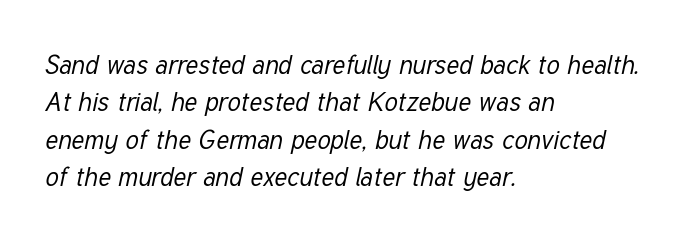
The image shows 26 px text type, italic (leaning right); set left-aligned, normal line spacing (1.44x), normal letter spacing, not underlined.
